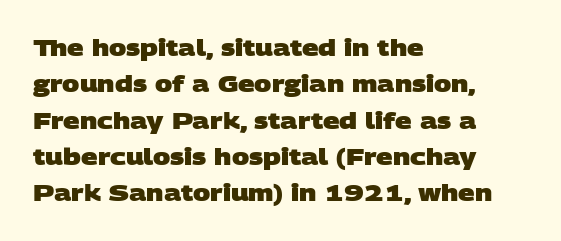
{"bold": "yes", "underline": "no", "align": "left", "line_spacing": "normal", "line_spacing_ratio": 1.58, "letter_spacing": "normal", "letter_spacing_em": 0.0, "glyph_px": 23}
